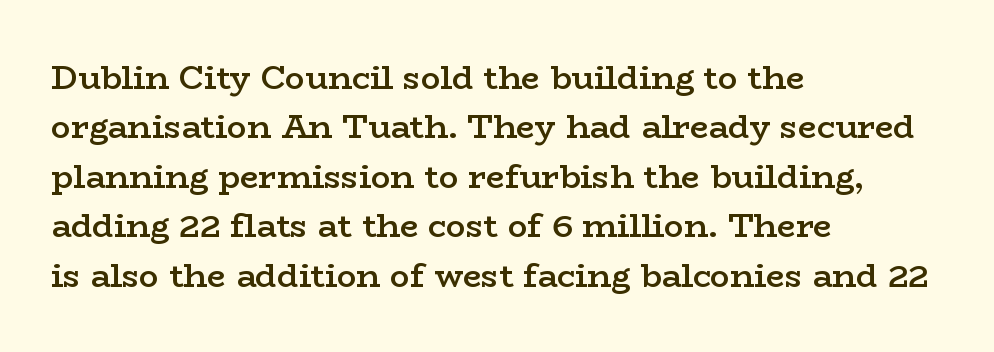
The image shows 33 px semibold, wide serif type, upright; set left-aligned, normal line spacing (1.5x), normal letter spacing, not underlined; low stroke contrast and a medium x-height.
